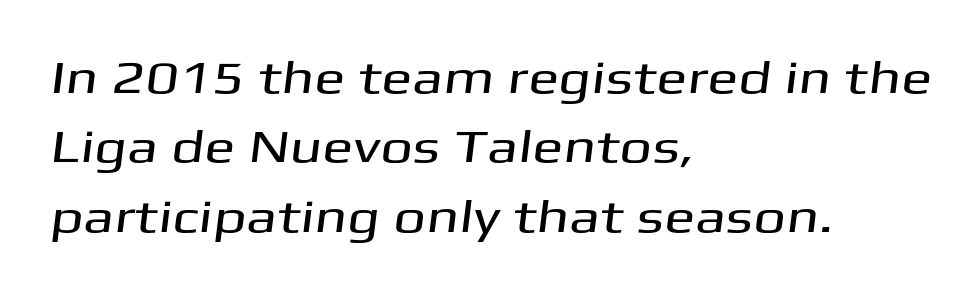
Q: Is the typeface a serif or a sans-serif typeface? A: Sans-serif.
Q: Is the text underlined? A: No.
Q: How is the paragraph aligned? A: Left-aligned.
Q: Is the spacing between letters normal or unusually wide? A: Normal.
Q: Is the spacing between lines tight, normal or loose? A: Normal.
Q: Width (condensed, normal, or wide)? A: Wide.
Q: Stroke contrast? A: Medium.
Q: x-height? A: Medium.
Q: Monospaced? A: No.
